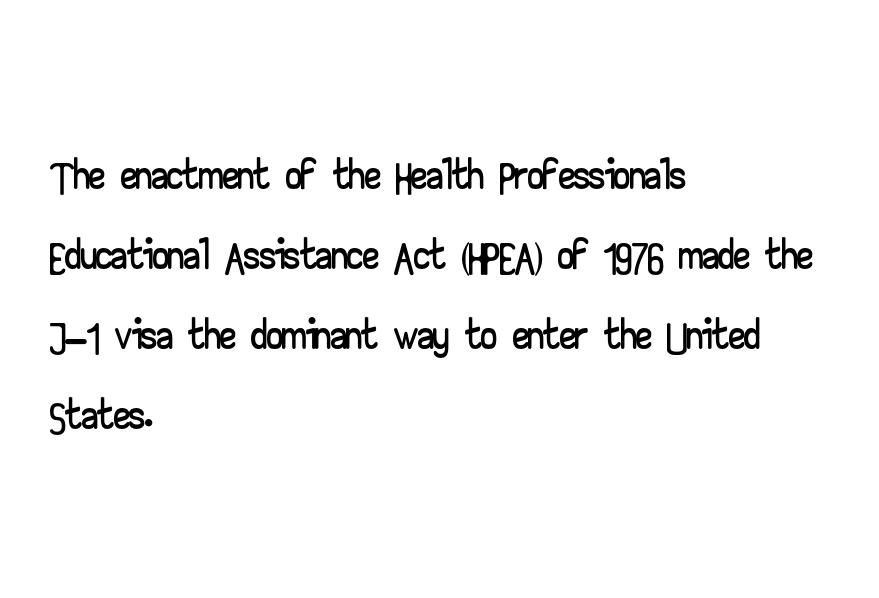
The image shows 64 px wide sans-serif type, upright; set left-aligned, normal line spacing (1.25x), normal letter spacing, not underlined; low stroke contrast and a small x-height.
